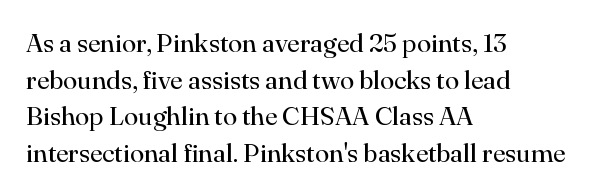
In CSS terms this would be text-align: left. The words here are not underlined. The font is comparable to plain body text, perhaps lighter. Every character sits straight up, as roman type does. The vertical gap from one line to the next is medium. Compared with typical body copy, the letter spacing here is the same.
